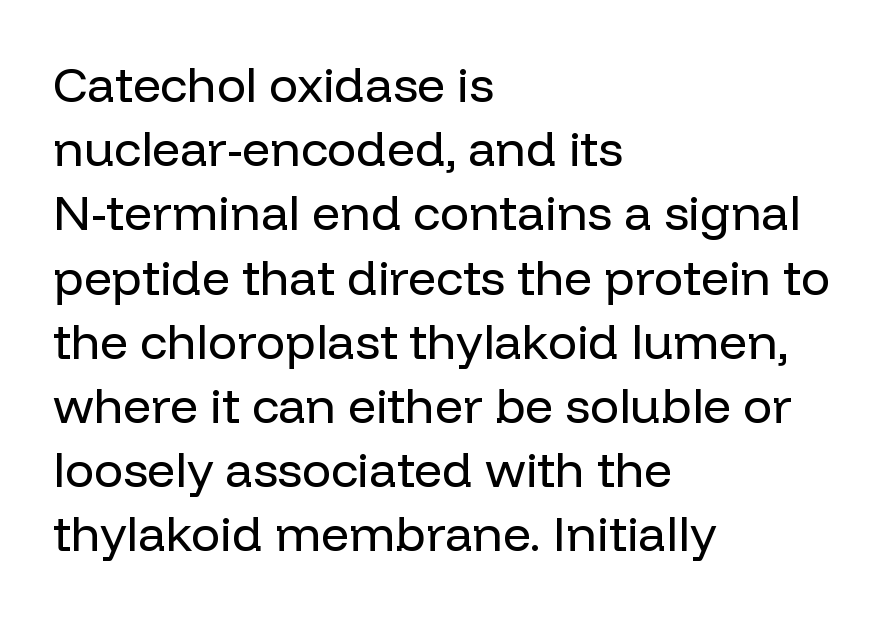
Stem width sits at or under what a default text font uses. Does the lettering tilt? It doesn't — this is upright. Casual observation: everything's shoved over to the left. Regular leading. Note the varied advance widths — an 'i' is clearly narrower than an 'm'. Between one letter and the next there's only the usual sliver of space.
